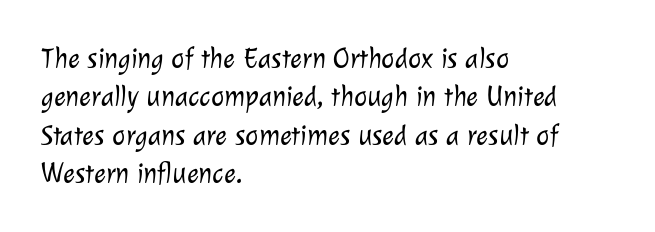
The image shows 28 px light sans-serif type; set left-aligned, normal line spacing (1.37x), normal letter spacing, not underlined; low stroke contrast and a medium x-height.
